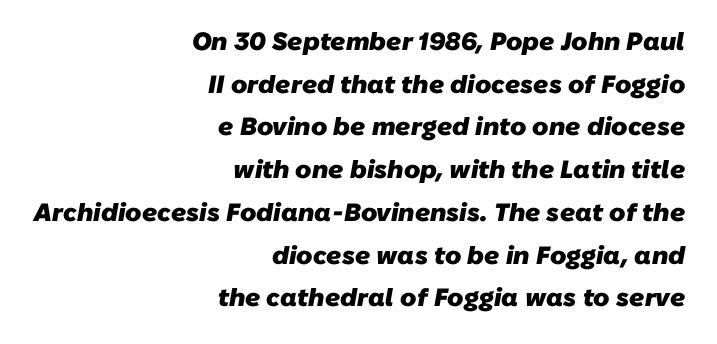
{"bold": "yes", "underline": "no", "align": "right", "line_spacing_ratio": 1.71, "letter_spacing": "normal", "letter_spacing_em": 0.0, "glyph_px": 25}
